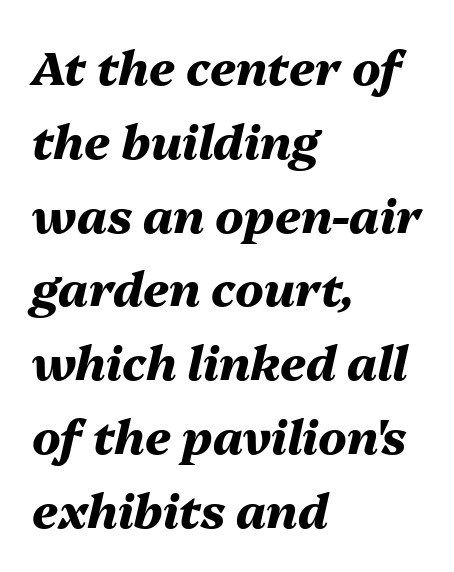
The image shows 47 px heavy type, italic (leaning right); set left-aligned, normal line spacing (1.57x), normal letter spacing, not underlined; medium stroke contrast and a medium x-height.
